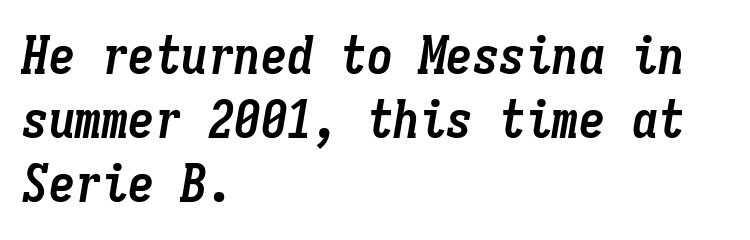
The image shows 53 px semibold, condensed type, italic (leaning right), monospaced; set left-aligned, line spacing 1.21x, normal letter spacing, not underlined; low stroke contrast and a medium x-height.
